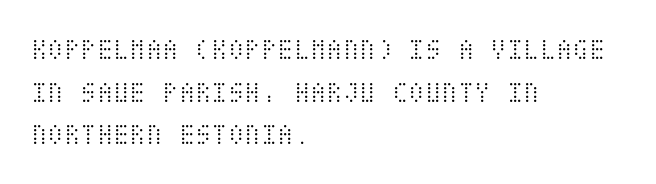
Q: Is the text bold? A: No.
Q: Is the text italic (slanted)? A: No, it is upright.
Q: Is the text underlined? A: No.
Q: How is the paragraph aligned? A: Left-aligned.
Q: Is the spacing between letters normal or unusually wide? A: Normal.
Q: Is the spacing between lines tight, normal or loose? A: Normal.
Q: Width (condensed, normal, or wide)? A: Condensed.
Q: Stroke contrast? A: Medium.
Q: x-height? A: Large.
